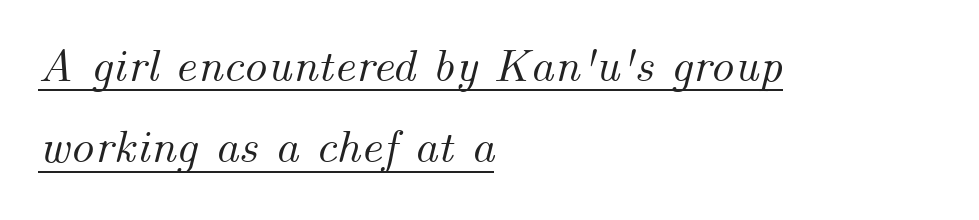
The image shows 47 px text type, italic (leaning right); set left-aligned, line spacing 1.73x, normal letter spacing, underlined; medium stroke contrast and a small x-height.
